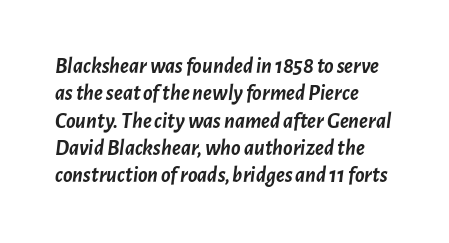
The image shows 22 px bold type, italic (leaning right); set left-aligned, line spacing 1.24x, normal letter spacing, not underlined.
